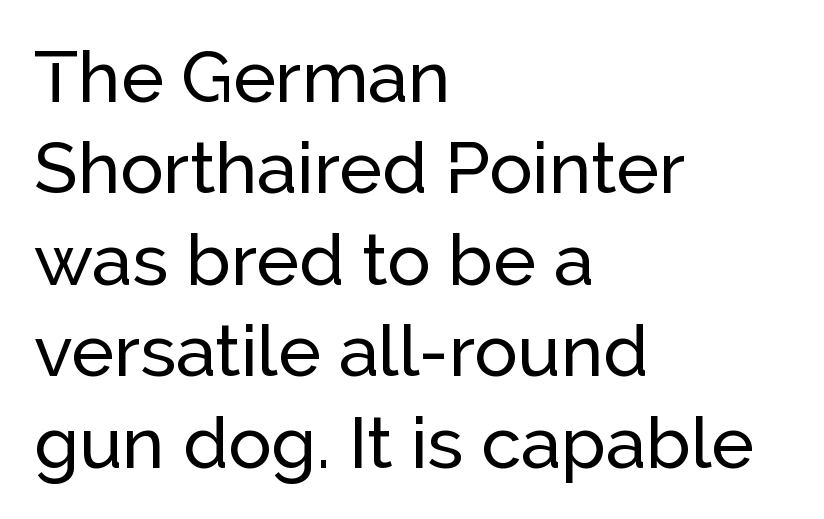
The image shows 72 px sans-serif type, upright; set left-aligned, normal line spacing (1.27x), normal letter spacing, not underlined; low stroke contrast and a medium x-height.
